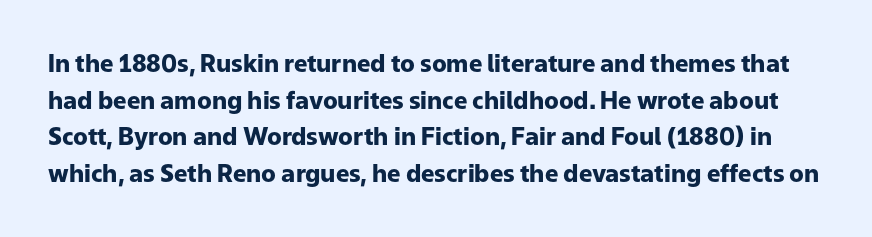
Q: Is the text bold? A: Yes.
Q: Is the text italic (slanted)? A: No, it is upright.
Q: Is the text underlined? A: No.
Q: Is the spacing between letters normal or unusually wide? A: Normal.
Q: Is the spacing between lines tight, normal or loose? A: Normal.
